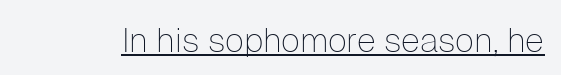
Q: Is the text bold? A: No.
Q: Is the text italic (slanted)? A: No, it is upright.
Q: Is the typeface a serif or a sans-serif typeface? A: Sans-serif.
Q: Is the text underlined? A: Yes.
Q: Is the spacing between letters normal or unusually wide? A: Normal.
Q: Width (condensed, normal, or wide)? A: Normal.
Q: Stroke contrast? A: Low.
Q: x-height? A: Medium.
Q: Monospaced? A: No.
